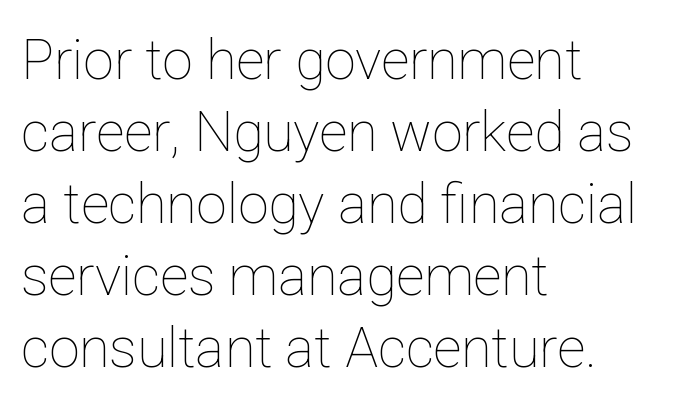
Each word holds together tightly as a unit, with standard inter-letter gaps. Decoration check: the copy has no underline. Each letter keeps its own natural width here, so spacing adapts to shape. The lines in this sample share a left origin and differ only in where they stop. It's the straight-up-and-down kind of type.
